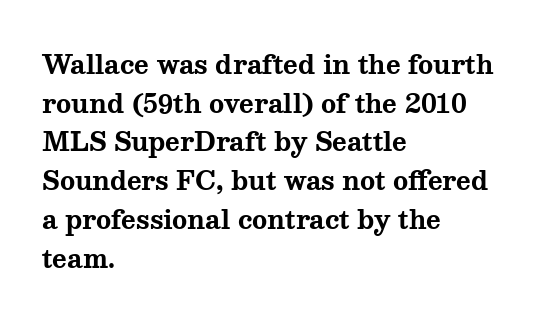
Q: Is the text bold? A: Yes.
Q: Is the text italic (slanted)? A: No, it is upright.
Q: Is the text underlined? A: No.
Q: How is the paragraph aligned? A: Left-aligned.
Q: Is the spacing between letters normal or unusually wide? A: Normal.
Q: Is the spacing between lines tight, normal or loose? A: Normal.
